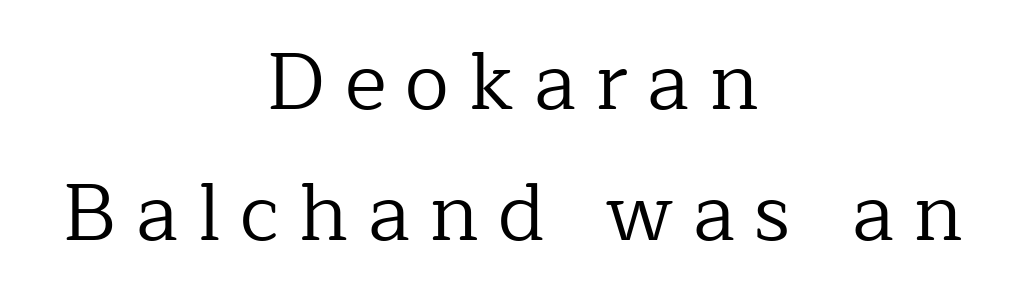
Q: Is the text bold? A: No.
Q: Is the text italic (slanted)? A: No, it is upright.
Q: Is the typeface a serif or a sans-serif typeface? A: Serif.
Q: Is the text underlined? A: No.
Q: How is the paragraph aligned? A: Centered.
Q: Is the spacing between letters normal or unusually wide? A: Unusually wide.
Q: Is the spacing between lines tight, normal or loose? A: Normal.
Q: Width (condensed, normal, or wide)? A: Normal.
Q: Stroke contrast? A: Low.
Q: x-height? A: Medium.
Q: Monospaced? A: No.
